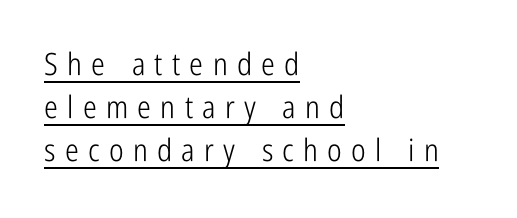
The image shows 31 px light, condensed sans-serif type, upright; set left-aligned, normal line spacing (1.38x), unusually wide letter spacing (+0.3 em), underlined; low stroke contrast and a medium x-height.
